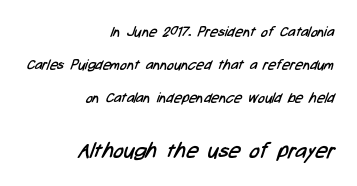
The zone under the glyphs is completely vacant. The designer dialed line spacing up above the default. No heavy texture on the line: the type isn't bold. Typeset ragged left — the right edge is the straight one.
